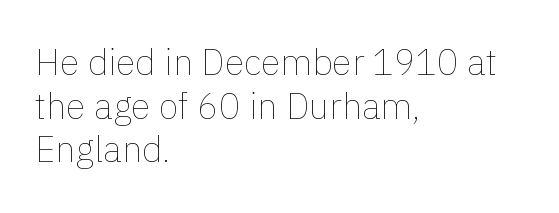
Each letter keeps its own natural width here, so spacing adapts to shape. Tracking value appears to be zero — textbook default spacing. The space beneath each line is pristine and unruled. The strokes carry an ordinary text weight at most. The font's upright variant was chosen for this text. The paragraph shown leans on its left margin.
